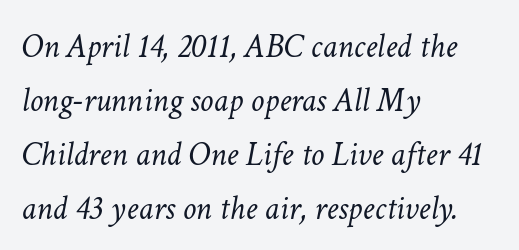
{"italic": "yes", "lean": "right", "slant_degrees": 11, "bold": "no", "weight": "light", "width": "normal", "stroke_contrast": "low", "x_height": "medium", "monospaced": "no", "underline": "no", "align": "left", "line_spacing": "normal", "line_spacing_ratio": 1.59, "letter_spacing": "normal", "letter_spacing_em": 0.0, "glyph_px": 34}
